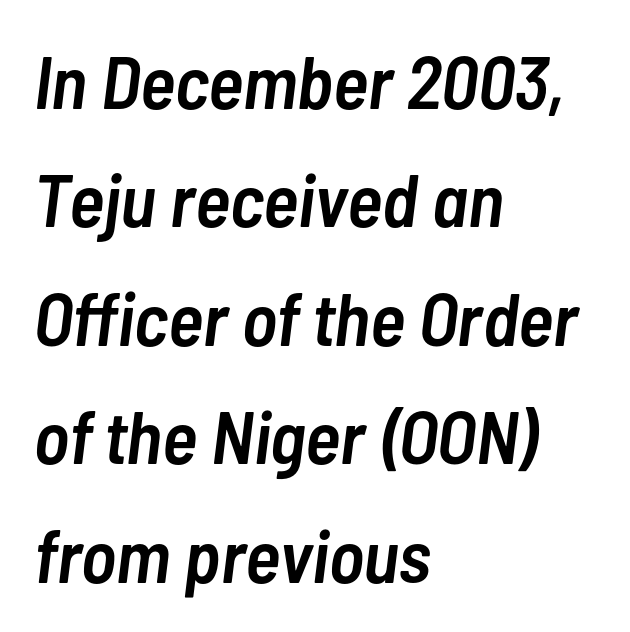
The image shows 75 px semibold, condensed type, italic (leaning right); set left-aligned, normal line spacing (1.58x), normal letter spacing, not underlined; low stroke contrast and a medium x-height.
